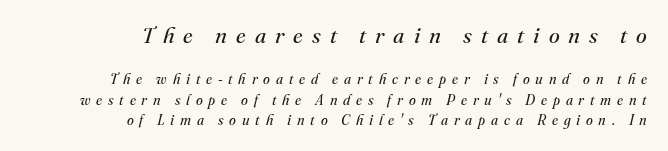
The zone under the glyphs is completely vacant. The passage shown is not bold in any degree. The first block has been scaled up relative to the second. Line ends are locked; line starts wander.
